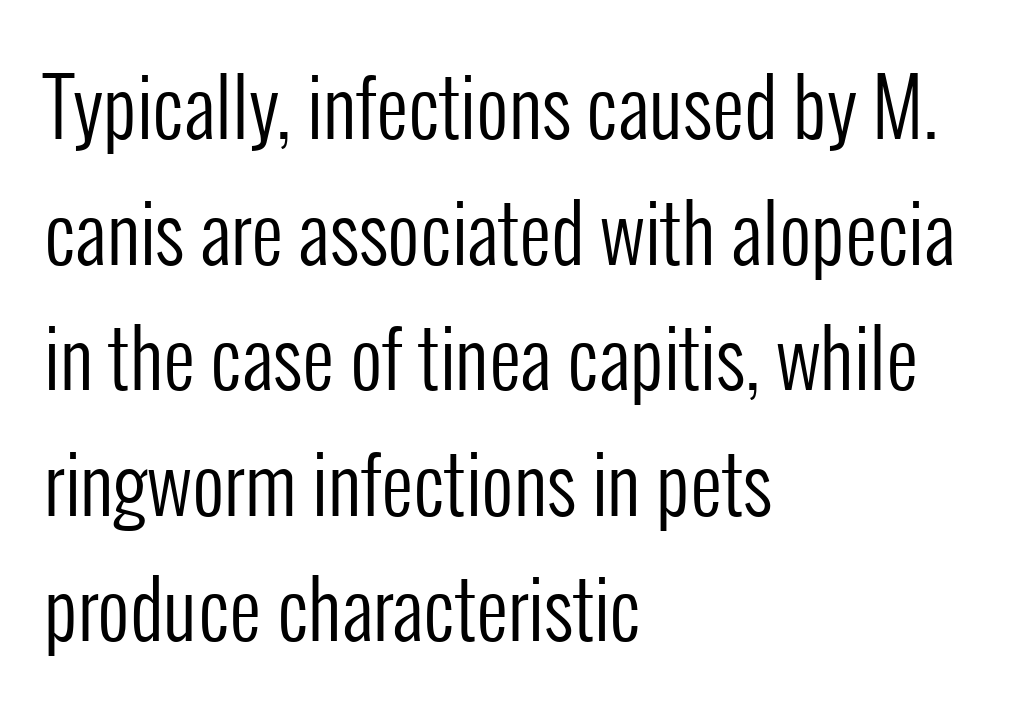
{"serif": "no", "italic": "no", "bold": "no", "weight": "regular", "width": "condensed", "stroke_contrast": "low", "x_height": "medium", "monospaced": "no", "underline": "no", "align": "left", "line_spacing": "normal", "line_spacing_ratio": 1.59, "letter_spacing": "normal", "letter_spacing_em": 0.0, "glyph_px": 79}
